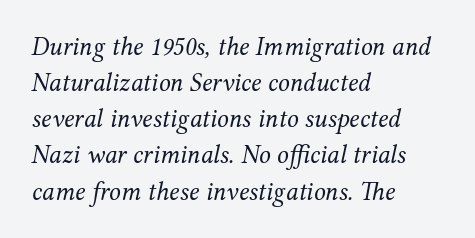
Q: Is the text bold? A: No.
Q: Is the text italic (slanted)? A: Yes, it leans right by about 12 degrees.
Q: Is the text underlined? A: No.
Q: How is the paragraph aligned? A: Left-aligned.
Q: Is the spacing between letters normal or unusually wide? A: Normal.
Q: Is the spacing between lines tight, normal or loose? A: Normal.
